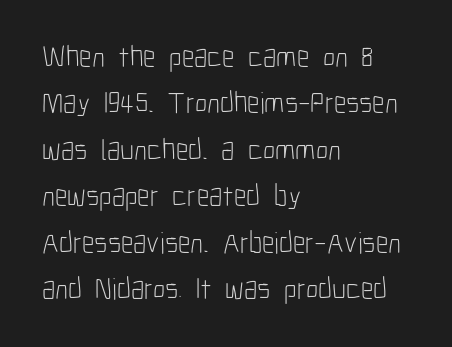
{"serif": "no", "italic": "no", "bold": "no", "weight": "light", "width": "condensed", "stroke_contrast": "low", "x_height": "medium", "monospaced": "no", "underline": "no", "align": "left", "line_spacing": "normal", "line_spacing_ratio": 1.55, "letter_spacing": "normal", "letter_spacing_em": 0.0, "glyph_px": 30}
